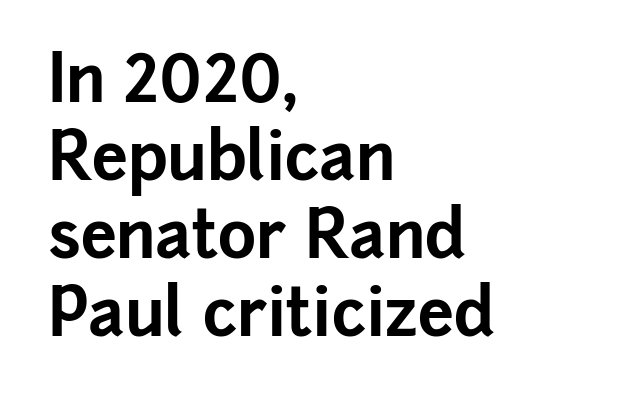
The letterforms sit shoulder to shoulder at normal distance. Strokes here are thick enough to call this a true bold. Vertical strokes here are truly vertical. Check where the strokes stop: nothing finishes them off — pure sans. Honestly, there is no underline to notice here at all. The rendering uses natural spacing where letterforms have individual widths.
